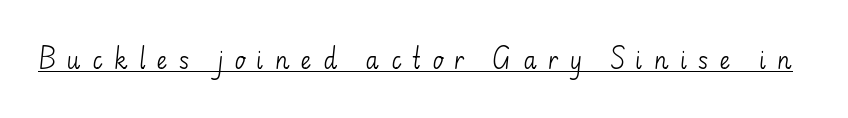
The image shows 23 px text type; set unusually wide letter spacing (+0.48 em), underlined.
